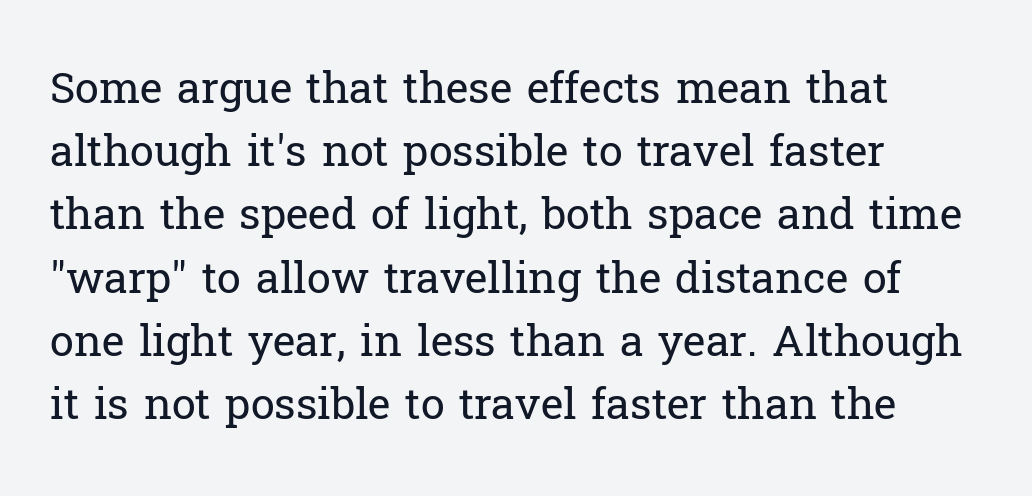
{"serif": "yes", "italic": "no", "bold": "no", "weight": "regular", "width": "normal", "stroke_contrast": "low", "x_height": "medium", "monospaced": "no", "underline": "no", "align": "left", "line_spacing": "normal", "line_spacing_ratio": 1.47, "letter_spacing": "normal", "letter_spacing_em": 0.0, "glyph_px": 43}
